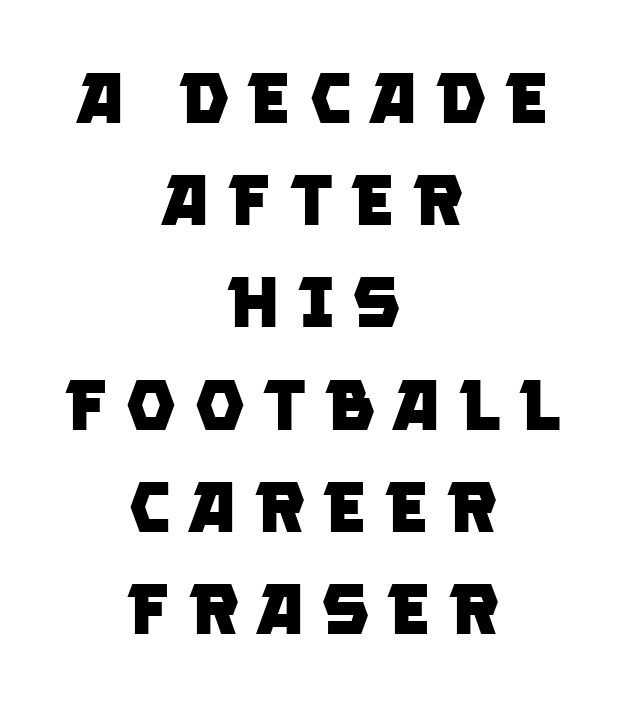
The image shows 72 px heavy sans-serif type; set centered, normal line spacing (1.42x), unusually wide letter spacing (+0.23 em), not underlined; low stroke contrast and a large x-height.
